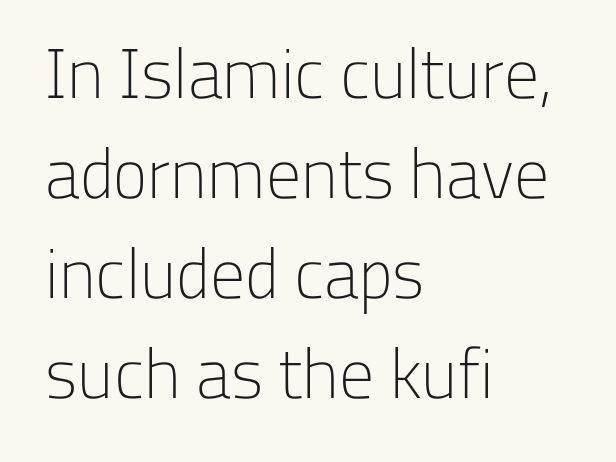
{"serif": "no", "italic": "no", "bold": "no", "weight": "light", "width": "normal", "stroke_contrast": "low", "x_height": "medium", "monospaced": "no", "underline": "no", "align": "left", "line_spacing": "normal", "line_spacing_ratio": 1.43, "letter_spacing": "normal", "letter_spacing_em": 0.0, "glyph_px": 70}
